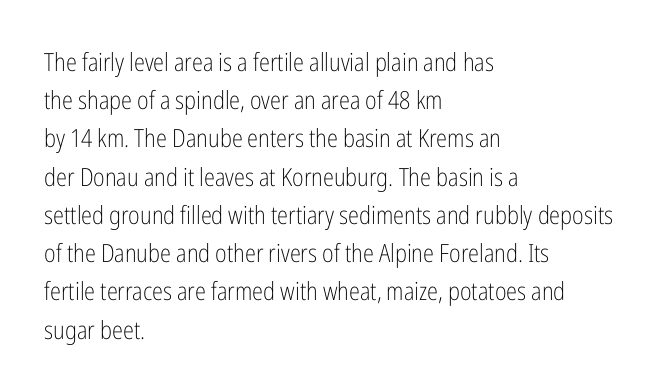
The image shows 25 px text type, upright; set left-aligned, normal line spacing (1.53x), normal letter spacing, not underlined.
